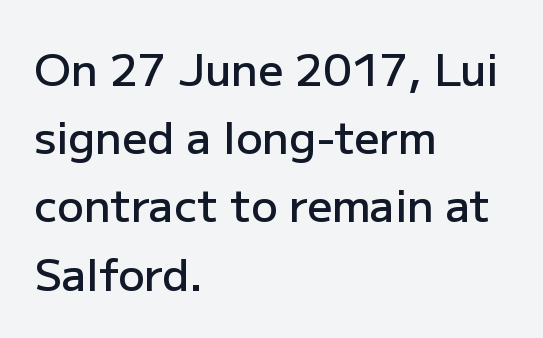
The image shows 44 px semibold sans-serif type, upright; set left-aligned, normal line spacing (1.55x), normal letter spacing, not underlined; low stroke contrast and a medium x-height.
